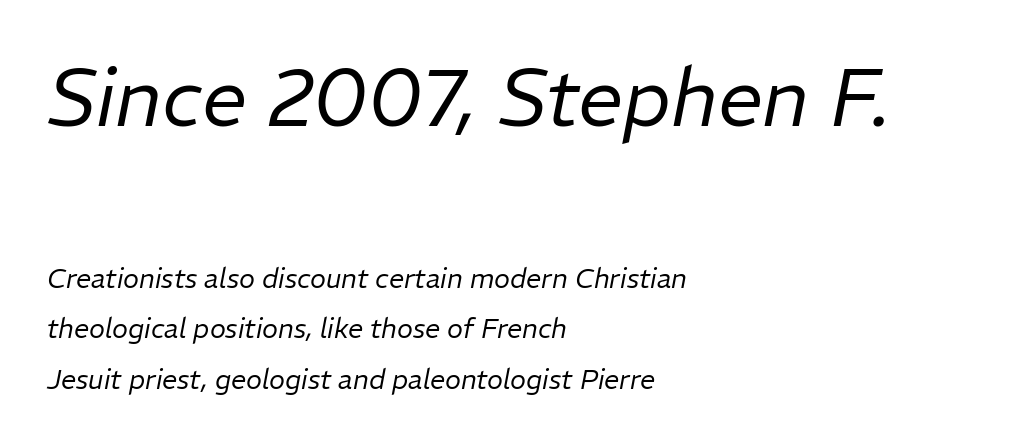
{"italic": "yes", "lean": "right", "slant_degrees": 11, "bold": "no", "weight": "regular", "width": "normal", "stroke_contrast": "low", "x_height": "medium", "monospaced": "no", "underline": "no", "align": "left", "line_spacing_ratio": 1.87, "letter_spacing": "normal", "letter_spacing_em": 0.0, "larger_block": "first", "size_ratio": 2.96, "glyph_px": 80}
